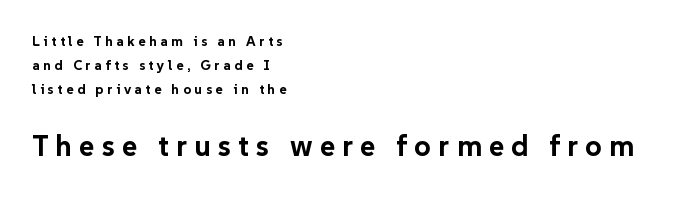
The image shows 29 px bold sans-serif type, upright; set left-aligned, line spacing 1.71x, unusually wide letter spacing (+0.25 em), not underlined; the second (bottom) block is 2.07x larger; low stroke contrast and a medium x-height.
